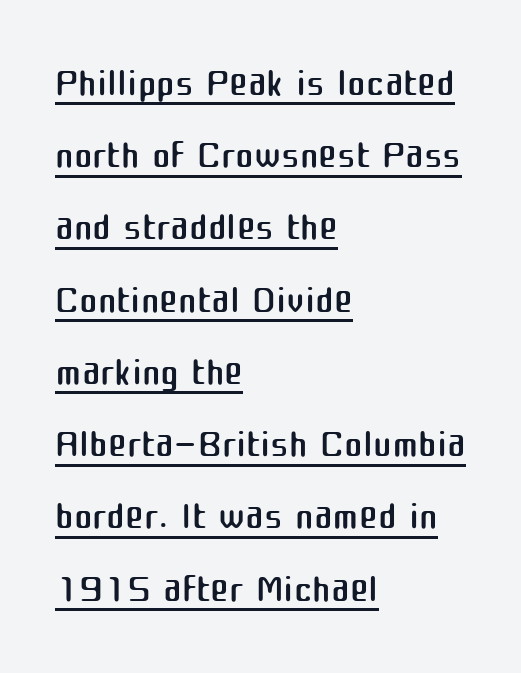
{"serif": "no", "italic": "no", "bold": "no", "weight": "regular", "width": "normal", "stroke_contrast": "medium", "x_height": "medium", "monospaced": "no", "underline": "yes", "align": "left", "line_spacing": "normal", "line_spacing_ratio": 1.29, "letter_spacing": "normal", "letter_spacing_em": 0.0, "glyph_px": 56}
